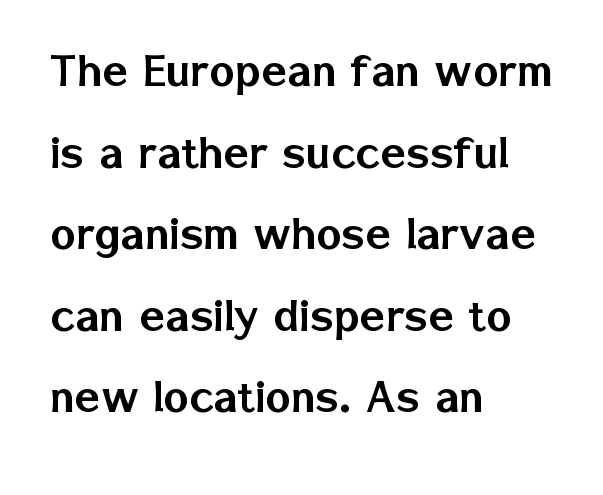
The image shows 53 px sans-serif type, upright; set left-aligned, normal line spacing (1.54x), normal letter spacing, not underlined; low stroke contrast and a medium x-height.
